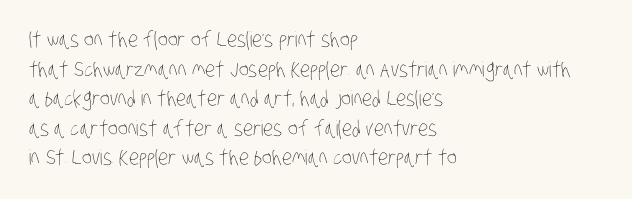
The horizontal fit of the characters is conventional and even. This sample is left-justified, so line endings fall wherever the words run out. Unbolded letterforms with no extra heft. Regular leading. Descenders hang freely into open space.
